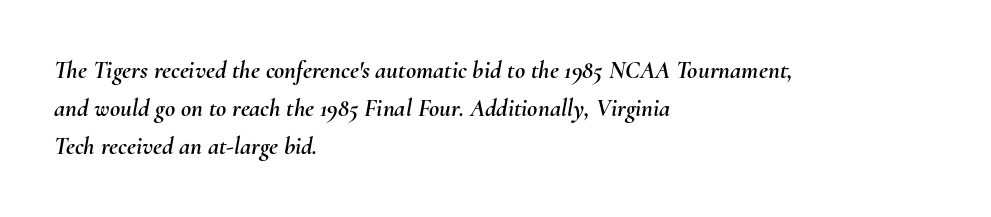
The image shows 25 px text type, italic (leaning right); set left-aligned, normal line spacing (1.53x), normal letter spacing, not underlined.
